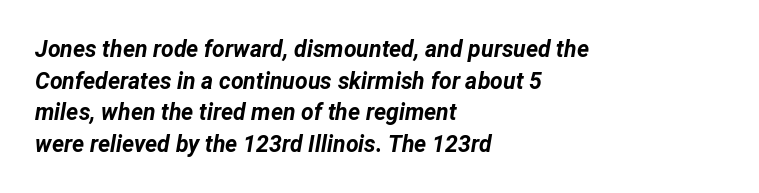
Q: Is the text bold? A: Yes.
Q: Is the text italic (slanted)? A: Yes, it leans right by about 12 degrees.
Q: Is the text underlined? A: No.
Q: How is the paragraph aligned? A: Left-aligned.
Q: Is the spacing between letters normal or unusually wide? A: Normal.
Q: Is the spacing between lines tight, normal or loose? A: Normal.
